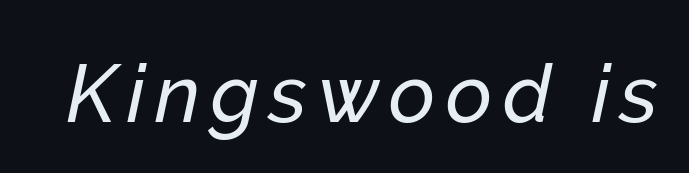
{"italic": "yes", "lean": "right", "slant_degrees": 12, "width": "normal", "stroke_contrast": "low", "x_height": "medium", "monospaced": "no", "underline": "no", "glyph_px": 80}
